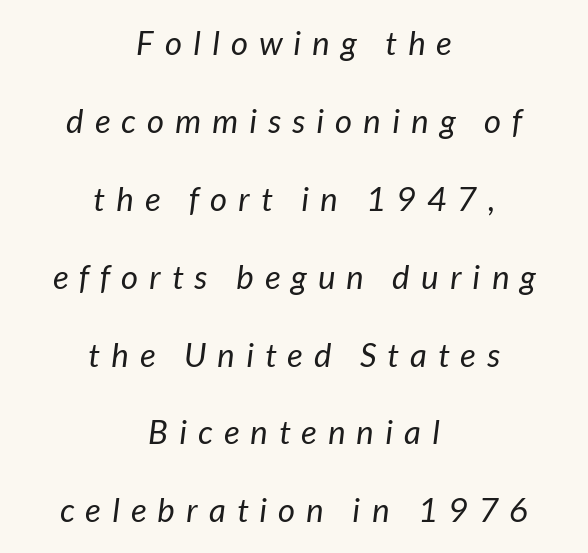
Glance below the letters and you will spot only blank space. The space between consecutive lines is lavish. Is this a sans? Yes — the strokes have no serifs. The font sits on the lighter half of the weight spectrum, regular included.
